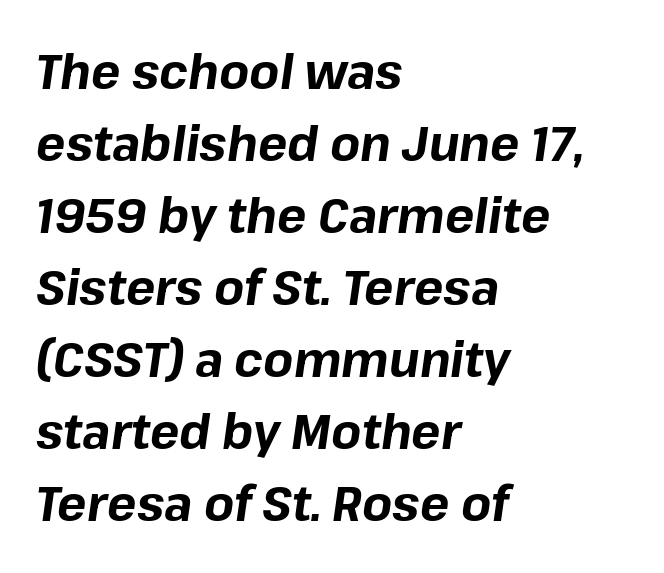
{"italic": "yes", "lean": "right", "slant_degrees": 8, "bold": "yes", "weight": "bold", "width": "normal", "stroke_contrast": "low", "x_height": "medium", "monospaced": "no", "underline": "no", "align": "left", "line_spacing": "normal", "line_spacing_ratio": 1.47, "letter_spacing": "normal", "letter_spacing_em": 0.0, "glyph_px": 49}
